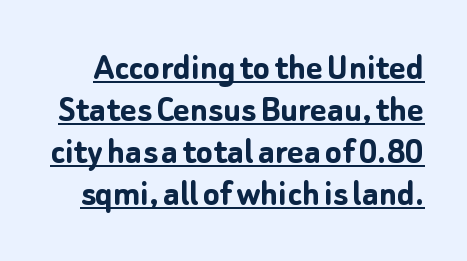
Q: Is the text bold? A: Yes.
Q: Is the text italic (slanted)? A: No, it is upright.
Q: Is the typeface a serif or a sans-serif typeface? A: Sans-serif.
Q: Is the text underlined? A: Yes.
Q: Is the spacing between letters normal or unusually wide? A: Normal.
Q: Is the spacing between lines tight, normal or loose? A: Tight.
Q: Width (condensed, normal, or wide)? A: Normal.
Q: Stroke contrast? A: Low.
Q: x-height? A: Medium.
Q: Monospaced? A: No.
